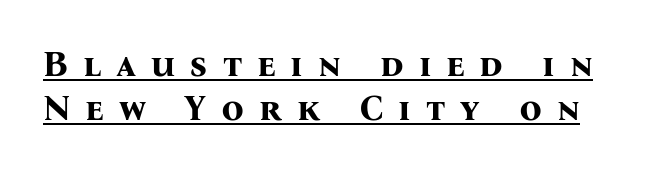
{"serif": "yes", "italic": "no", "bold": "yes", "weight": "bold", "width": "normal", "stroke_contrast": "medium", "x_height": "medium", "monospaced": "no", "underline": "yes", "line_spacing": "normal", "line_spacing_ratio": 1.26, "letter_spacing": "wide", "letter_spacing_em": 0.42, "glyph_px": 35}
